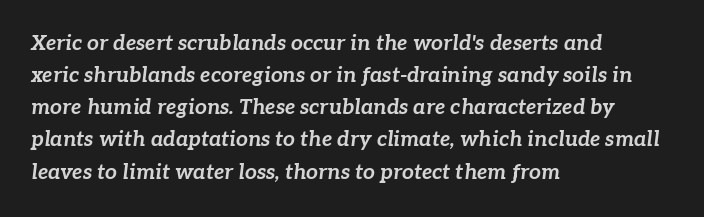
The letters sit at their default tracking, neither squeezed nor spread. Notice how thick the strokes are: this is what a full bold looks like. Any mark beneath the type? The region is blank. Compared with ordinary roman type, these characters are visibly tilted.
